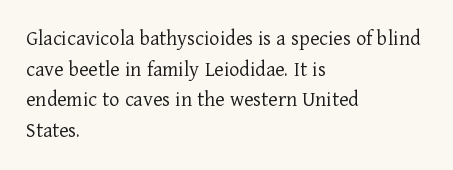
{"italic": "no", "bold": "no", "underline": "no", "align": "left", "line_spacing": "normal", "line_spacing_ratio": 1.39, "letter_spacing": "normal", "letter_spacing_em": 0.0, "glyph_px": 22}
